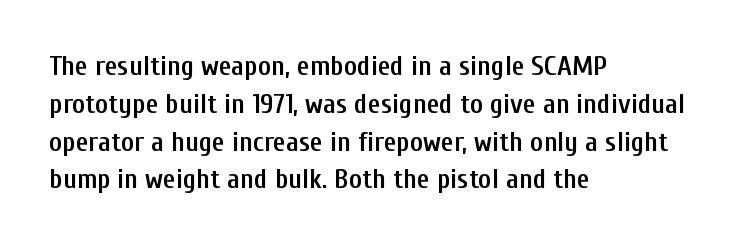
The image shows 28 px semibold, condensed sans-serif type, upright; set left-aligned, normal line spacing (1.35x), normal letter spacing, not underlined; low stroke contrast and a medium x-height.
